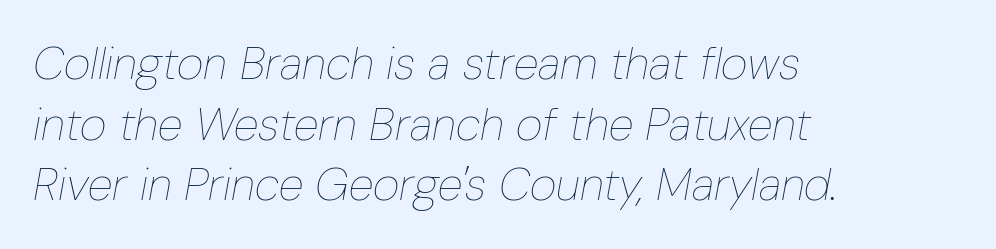
The image shows 46 px thin, condensed type, italic (leaning right); set left-aligned, normal line spacing (1.32x), normal letter spacing, not underlined; low stroke contrast and a medium x-height.
